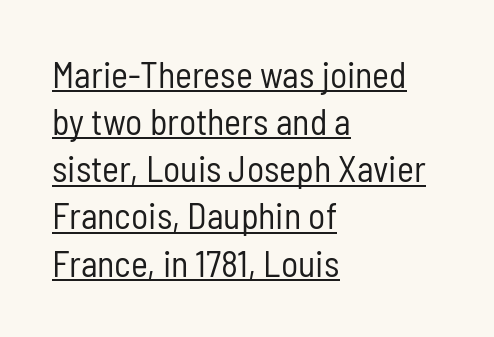
{"serif": "no", "italic": "no", "bold": "no", "weight": "regular", "width": "condensed", "stroke_contrast": "low", "x_height": "medium", "monospaced": "no", "underline": "yes", "align": "left", "line_spacing": "normal", "line_spacing_ratio": 1.31, "letter_spacing": "normal", "letter_spacing_em": 0.0, "glyph_px": 36}
